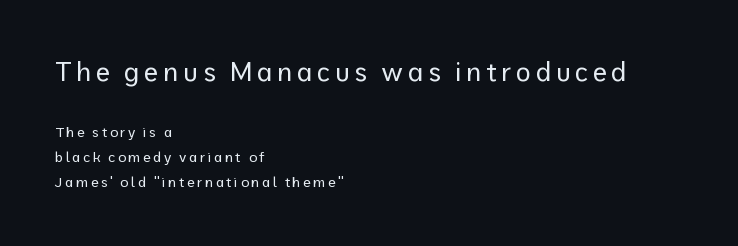
{"italic": "no", "bold": "no", "underline": "no", "align": "left", "line_spacing_ratio": 1.8, "larger_block": "first", "size_ratio": 1.86, "glyph_px": 26}
